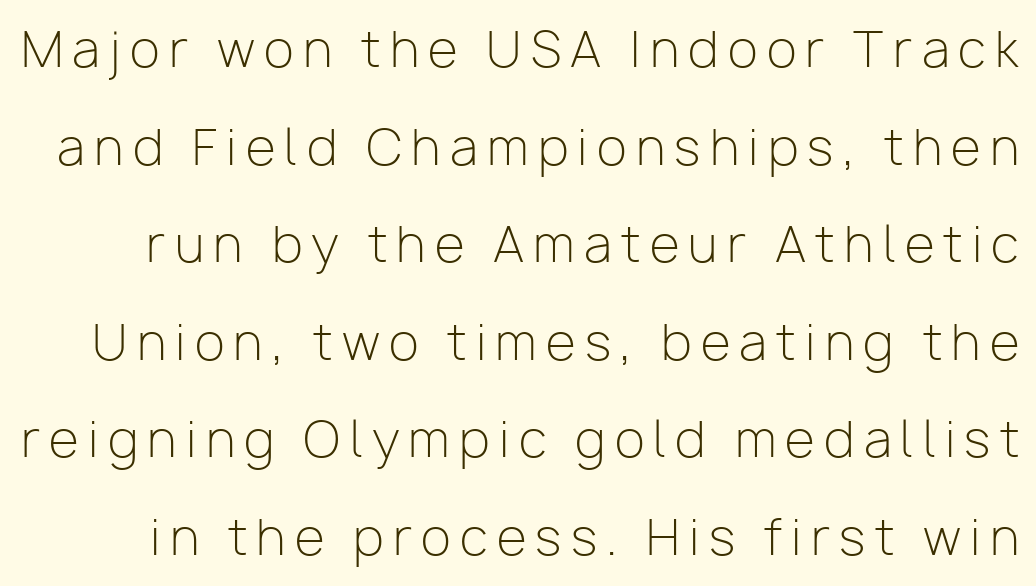
Q: Is the text bold? A: No.
Q: Is the text italic (slanted)? A: No, it is upright.
Q: Is the typeface a serif or a sans-serif typeface? A: Sans-serif.
Q: Is the text underlined? A: No.
Q: Is the spacing between lines tight, normal or loose? A: Loose.
Q: Width (condensed, normal, or wide)? A: Normal.
Q: Stroke contrast? A: Low.
Q: x-height? A: Medium.
Q: Monospaced? A: No.
